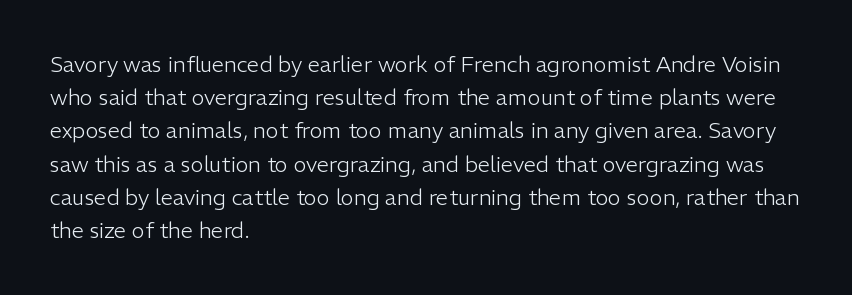
Tall strokes in this sample are plumb rather than angled. Weight: regular or lighter. Tracking value appears to be zero — textbook default spacing. The passage shown stacks its lines at a standard gap. The lines in this sample share a left origin and differ only in where they stop. Anything drawn beneath the words? Only blank space.
